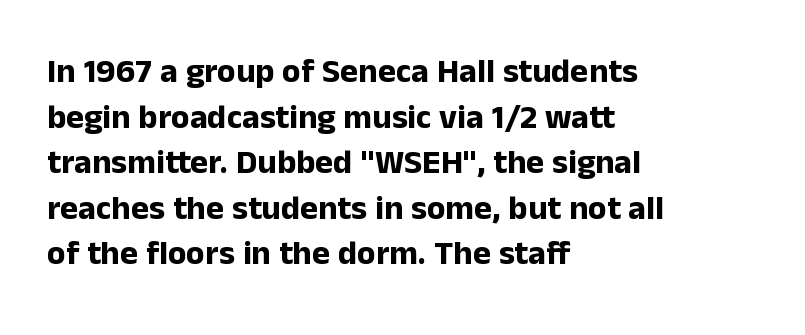
{"serif": "no", "italic": "no", "bold": "yes", "weight": "bold", "width": "normal", "stroke_contrast": "low", "x_height": "medium", "monospaced": "no", "underline": "no", "align": "left", "line_spacing": "normal", "line_spacing_ratio": 1.34, "letter_spacing": "normal", "letter_spacing_em": 0.0, "glyph_px": 34}
